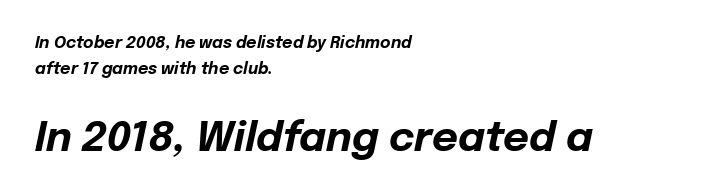
Q: Is the text bold? A: Yes.
Q: Is the text italic (slanted)? A: Yes, it leans right by about 12 degrees.
Q: Is the text underlined? A: No.
Q: How is the paragraph aligned? A: Left-aligned.
Q: Is the spacing between letters normal or unusually wide? A: Normal.
Q: Is the spacing between lines tight, normal or loose? A: Normal.
Q: Which block of text is set in a larger size, the first (top) or the second (bottom)? A: The second (bottom) one.
Q: Width (condensed, normal, or wide)? A: Normal.
Q: Stroke contrast? A: Low.
Q: x-height? A: Medium.
Q: Monospaced? A: No.
